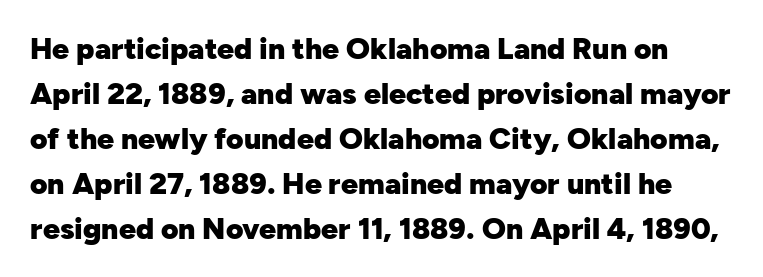
{"serif": "no", "italic": "no", "bold": "yes", "weight": "heavy", "width": "normal", "stroke_contrast": "low", "x_height": "medium", "monospaced": "no", "underline": "no", "line_spacing": "normal", "line_spacing_ratio": 1.5, "letter_spacing": "normal", "letter_spacing_em": 0.0, "glyph_px": 30}
